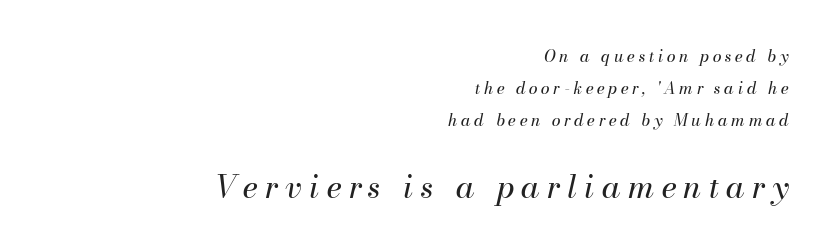
Q: Is the text bold? A: No.
Q: Is the text italic (slanted)? A: Yes, it leans right by about 13 degrees.
Q: Is the text underlined? A: No.
Q: How is the paragraph aligned? A: Right-aligned.
Q: Is the spacing between letters normal or unusually wide? A: Unusually wide.
Q: Is the spacing between lines tight, normal or loose? A: Loose.
Q: Which block of text is set in a larger size, the first (top) or the second (bottom)? A: The second (bottom) one.
Q: Width (condensed, normal, or wide)? A: Normal.
Q: Stroke contrast? A: Medium.
Q: x-height? A: Small.
Q: Monospaced? A: No.
